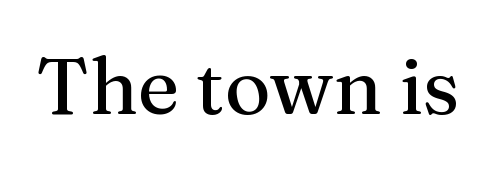
Q: Is the text italic (slanted)? A: No, it is upright.
Q: Is the typeface a serif or a sans-serif typeface? A: Serif.
Q: Is the text underlined? A: No.
Q: Is the spacing between letters normal or unusually wide? A: Normal.
Q: Width (condensed, normal, or wide)? A: Normal.
Q: Stroke contrast? A: Medium.
Q: x-height? A: Medium.
Q: Monospaced? A: No.
